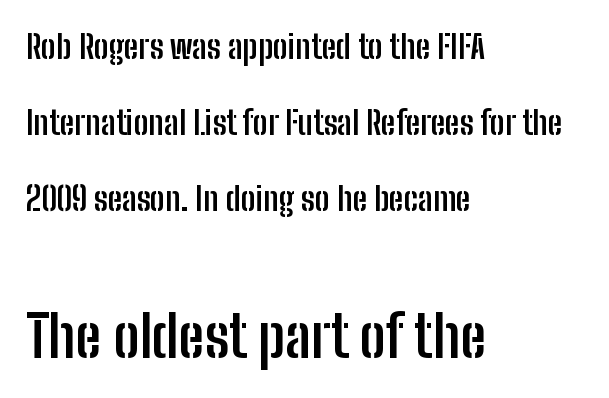
Q: Is the text bold? A: Yes.
Q: Is the text italic (slanted)? A: No, it is upright.
Q: Is the typeface a serif or a sans-serif typeface? A: Sans-serif.
Q: Is the text underlined? A: No.
Q: How is the paragraph aligned? A: Left-aligned.
Q: Is the spacing between letters normal or unusually wide? A: Normal.
Q: Is the spacing between lines tight, normal or loose? A: Loose.
Q: Which block of text is set in a larger size, the first (top) or the second (bottom)? A: The second (bottom) one.
Q: Width (condensed, normal, or wide)? A: Condensed.
Q: Stroke contrast? A: Low.
Q: x-height? A: Medium.
Q: Monospaced? A: No.
